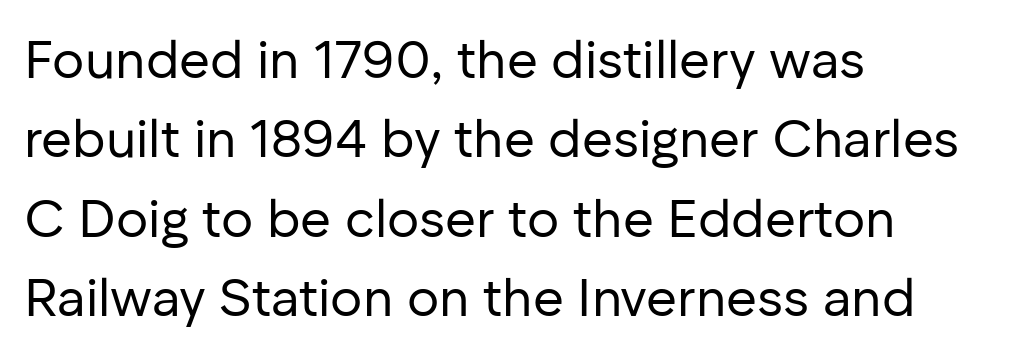
Does extra space separate the letters? No, they use regular spacing. Casual observation: everything's shoved over to the left. The rendering uses a moderate line-height, typical for paragraphs. Letterform terminals end flat and unadorned throughout the passage.
